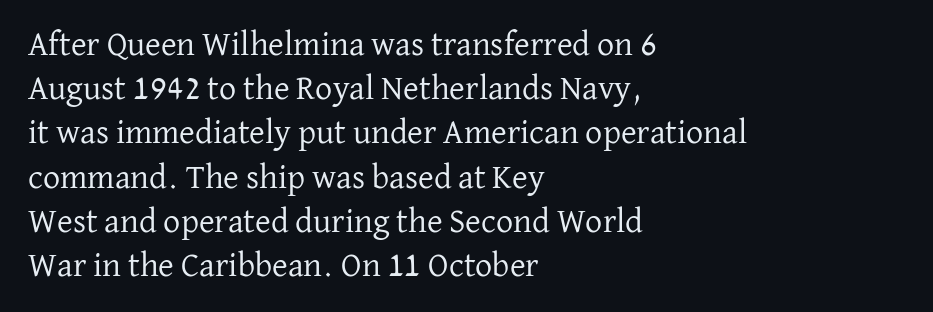
The image shows 34 px regular-weight serif type, upright; set left-aligned, normal line spacing (1.3x), normal letter spacing, not underlined; low stroke contrast and a medium x-height.
